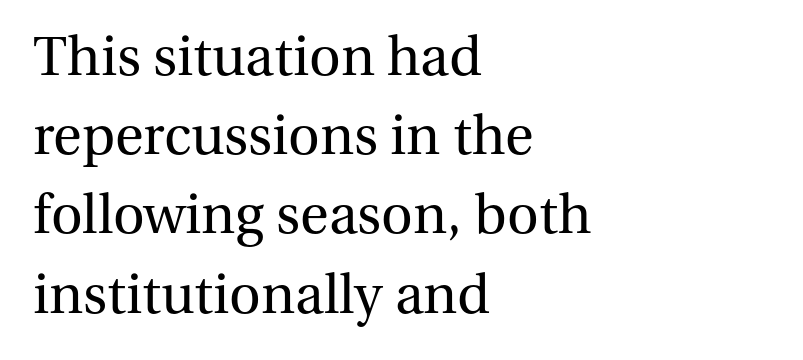
{"serif": "yes", "italic": "no", "bold": "no", "weight": "regular", "width": "normal", "stroke_contrast": "medium", "x_height": "medium", "monospaced": "no", "underline": "no", "align": "left", "line_spacing": "normal", "line_spacing_ratio": 1.44, "letter_spacing": "normal", "letter_spacing_em": 0.0, "glyph_px": 55}
